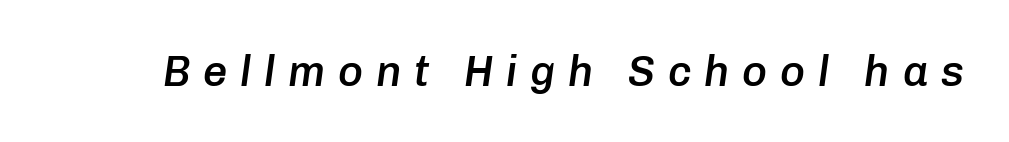
Q: Is the text bold? A: Semi-bold.
Q: Is the text italic (slanted)? A: Yes, it leans right by about 8 degrees.
Q: Is the text underlined? A: No.
Q: Is the spacing between letters normal or unusually wide? A: Unusually wide.
Q: Width (condensed, normal, or wide)? A: Normal.
Q: Stroke contrast? A: Low.
Q: x-height? A: Medium.
Q: Monospaced? A: No.
